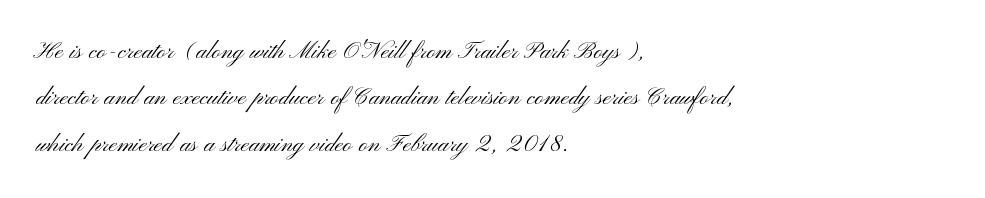
Underlining? Definitely not there. The horizontal fit of the characters is conventional and even. A classic flush-left, rag-right setting is used for this passage. Check where the strokes stop: nothing finishes them off — pure sans.
